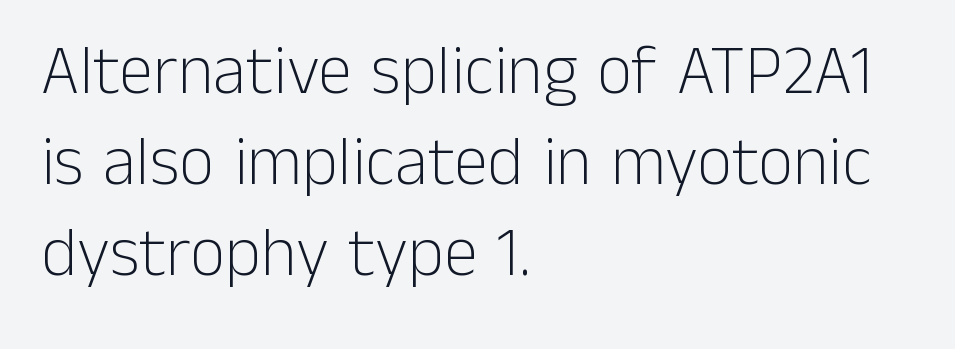
Stroke terminals: plain, sans-serif. Decoration check: the copy has no underline. The rendering uses natural spacing where letterforms have individual widths. Posture: straight, roman, zero tilt.
